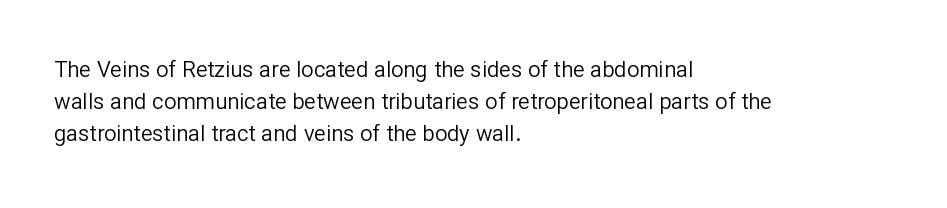
{"italic": "no", "bold": "no", "underline": "no", "align": "left", "line_spacing": "normal", "line_spacing_ratio": 1.46, "letter_spacing": "normal", "letter_spacing_em": 0.0, "glyph_px": 22}
